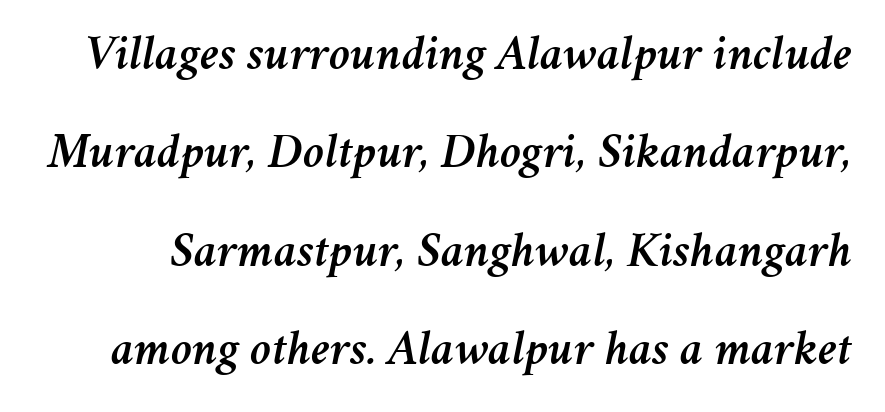
Note the varied advance widths — an 'i' is clearly narrower than an 'm'. In terms of leading, this rendering errs on the spacious side. Would a proofreader flag this as italicized? Yes. Decoration check: the copy has no underline. Between one letter and the next there's only the usual sliver of space.
